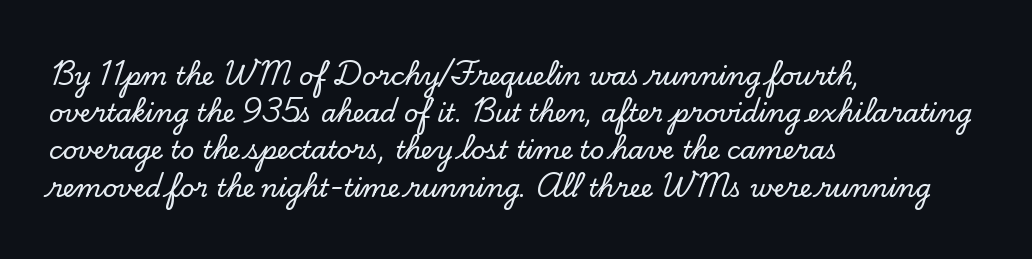
The image shows 25 px text type; set left-aligned, normal line spacing (1.49x), normal letter spacing, not underlined.
